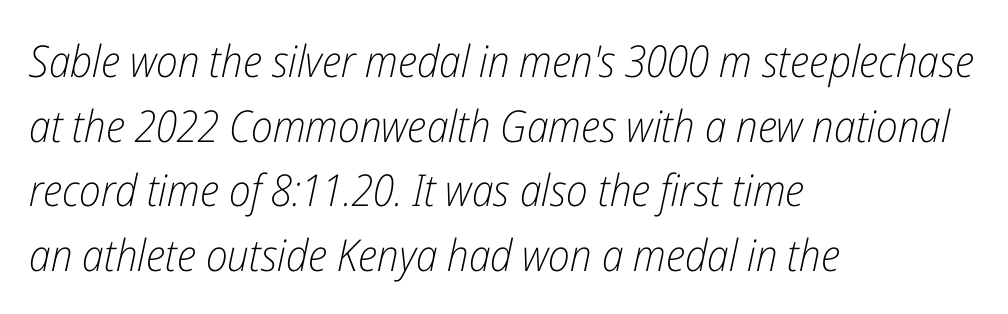
The image shows 44 px light, condensed type, italic (leaning right); set left-aligned, normal line spacing (1.47x), normal letter spacing, not underlined; low stroke contrast and a medium x-height.
